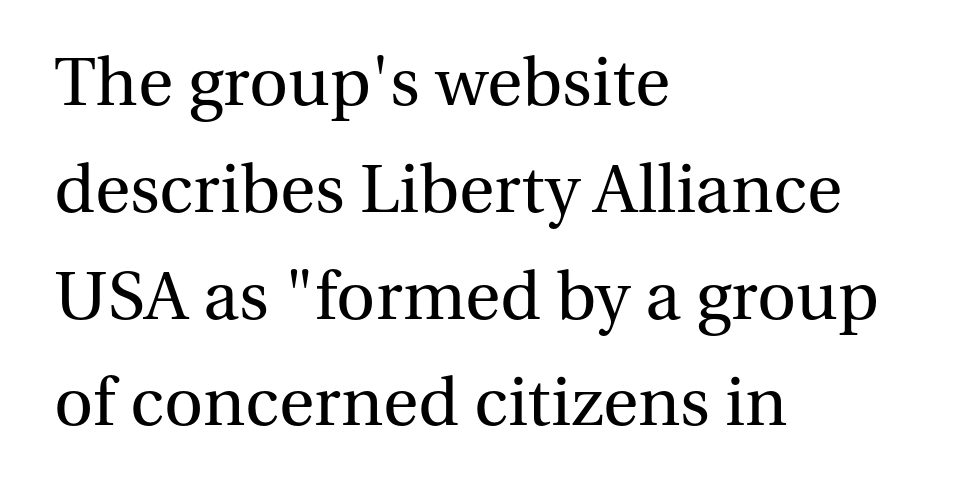
Q: Is the text bold? A: No.
Q: Is the text italic (slanted)? A: No, it is upright.
Q: Is the typeface a serif or a sans-serif typeface? A: Serif.
Q: Is the text underlined? A: No.
Q: How is the paragraph aligned? A: Left-aligned.
Q: Is the spacing between letters normal or unusually wide? A: Normal.
Q: Is the spacing between lines tight, normal or loose? A: Normal.
Q: Width (condensed, normal, or wide)? A: Normal.
Q: Stroke contrast? A: Medium.
Q: x-height? A: Medium.
Q: Monospaced? A: No.
